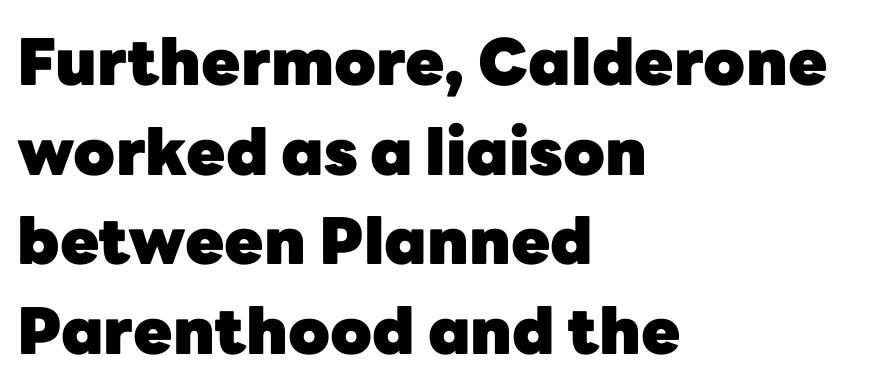
Tracking value appears to be zero — textbook default spacing. Do the letters lean? They stand straight. Words float on clear page, feet unadorned. A normal amount of white space separates one row of letters from the next. Plenty of ink on the page — the face is bold. Each letter keeps its own natural width here, so spacing adapts to shape.
